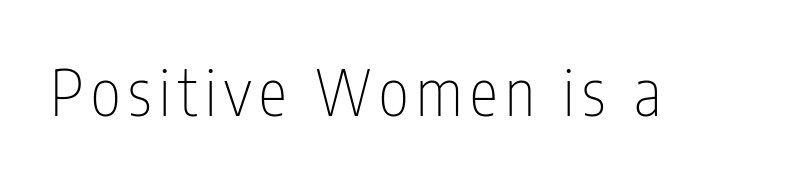
This is roman type, the default non-slanted kind. Stems here are at most as thick as an everyday book face. The strip under each line holds only bare page. Observe the absence of serifs on each vertical stroke in this sample. Think of a printed novel: that variable character pitch is what you see here.
